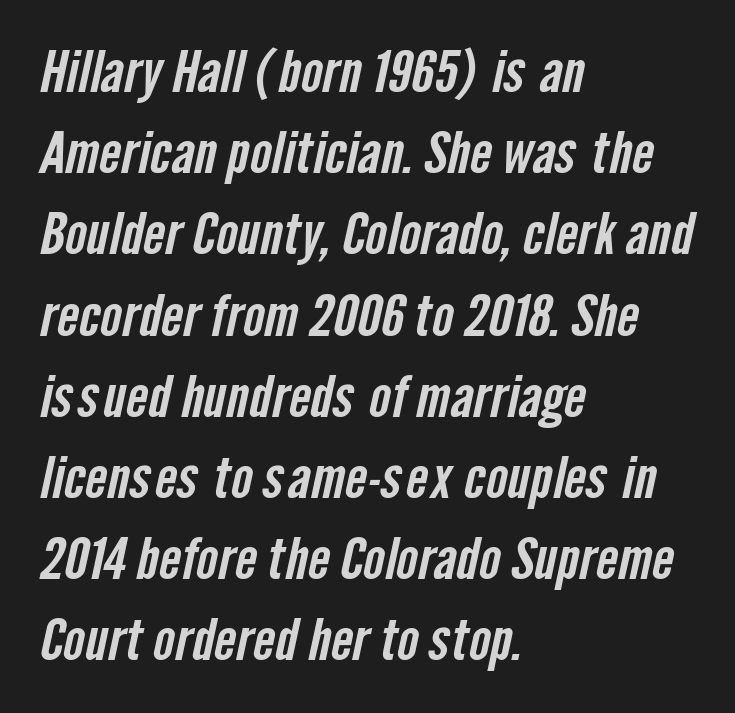
These lines are set flush left with a ragged right edge. A clean baseline with only descenders dipping below it. This block has exactly the height ordinary leading produces. Examine the stroke ends and you'll find no serifs. Think of a printed novel: that variable character pitch is what you see here.
